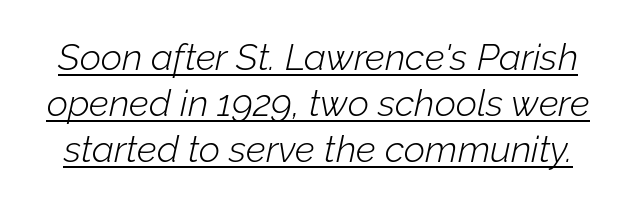
These lines are rendered in a variable-pitch font. The weight tops out at a normal text grade. In designer terms, the underline attribute is active on this setting. Characters are canted at an angle relative to the baseline's perpendicular. The tracking reads as untouched default to a designer's eye.
